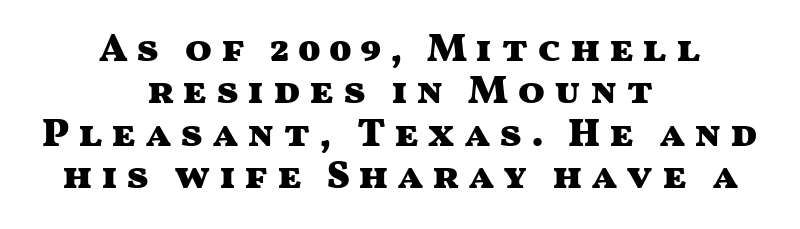
This sample uses an upright cut, with every glyph sitting square on the baseline. Where is the straight margin? There isn't one; the lines are centered. The font is running at its bold setting. The face used here is proportionally spaced, like ordinary book or web type. Type without underlining. The rendering uses a small line-height, squeezing the rows.
